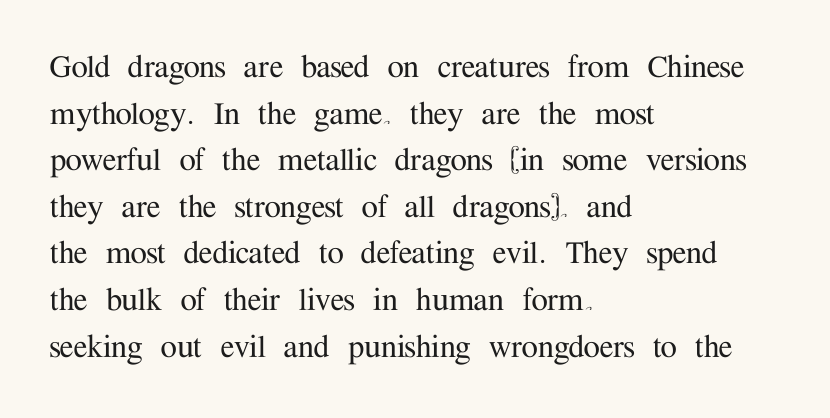
Q: Is the text italic (slanted)? A: No, it is upright.
Q: Is the typeface a serif or a sans-serif typeface? A: Serif.
Q: Is the text underlined? A: No.
Q: How is the paragraph aligned? A: Left-aligned.
Q: Is the spacing between letters normal or unusually wide? A: Normal.
Q: Is the spacing between lines tight, normal or loose? A: Normal.
Q: Width (condensed, normal, or wide)? A: Normal.
Q: Stroke contrast? A: Medium.
Q: x-height? A: Medium.
Q: Monospaced? A: No.
